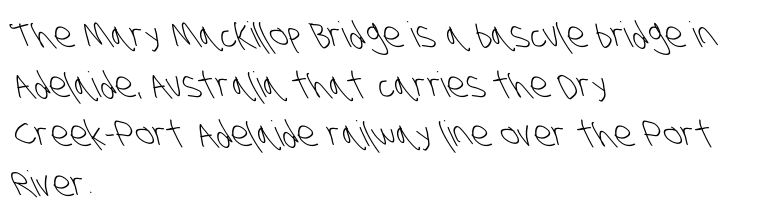
Q: Is the text bold? A: No.
Q: Is the typeface a serif or a sans-serif typeface? A: Sans-serif.
Q: Is the text underlined? A: No.
Q: How is the paragraph aligned? A: Left-aligned.
Q: Is the spacing between letters normal or unusually wide? A: Normal.
Q: Is the spacing between lines tight, normal or loose? A: Normal.
Q: Width (condensed, normal, or wide)? A: Condensed.
Q: Stroke contrast? A: Low.
Q: x-height? A: Large.
Q: Monospaced? A: No.
